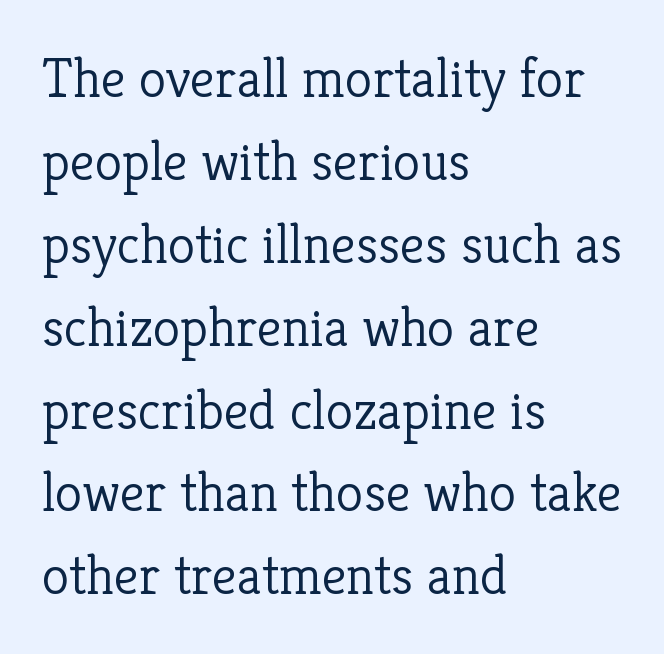
Q: Is the text bold? A: No.
Q: Is the text italic (slanted)? A: No, it is upright.
Q: Is the typeface a serif or a sans-serif typeface? A: Serif.
Q: Is the text underlined? A: No.
Q: How is the paragraph aligned? A: Left-aligned.
Q: Is the spacing between letters normal or unusually wide? A: Normal.
Q: Is the spacing between lines tight, normal or loose? A: Normal.
Q: Width (condensed, normal, or wide)? A: Normal.
Q: Stroke contrast? A: Low.
Q: x-height? A: Medium.
Q: Monospaced? A: No.
